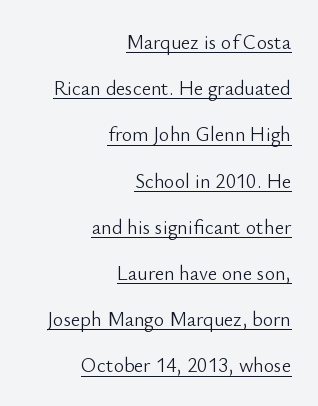
Is there any slant? The stems are plumb. Is there an underline? Yes — a line sits under the letters. Caption: standard tracking, unaltered. All the whitespace from short lines collects on the left.
